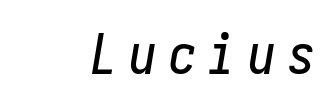
If you drew a line through each stem, it would be angled. Clear beneath every line of the passage. Inter-character spacing is expanded well beyond the font's built-in metrics.
